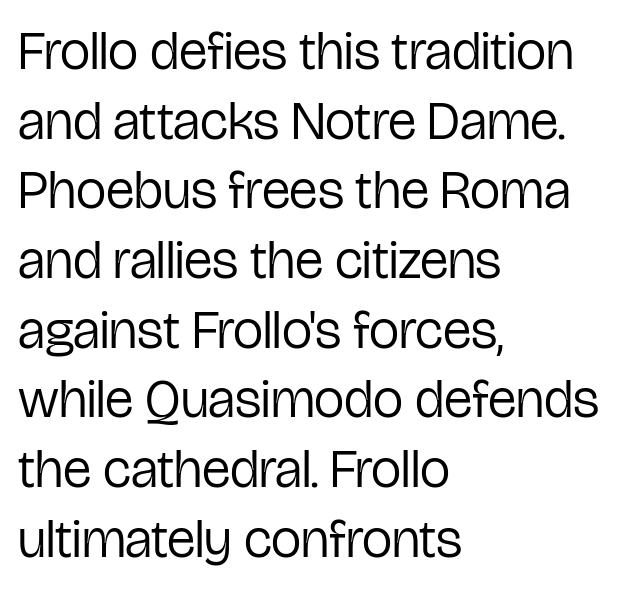
The image shows 54 px regular-weight, condensed sans-serif type, upright; set left-aligned, normal line spacing (1.29x), normal letter spacing, not underlined; low stroke contrast and a medium x-height.
